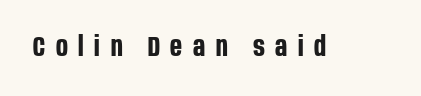
{"serif": "no", "italic": "no", "bold": "yes", "weight": "bold", "width": "condensed", "stroke_contrast": "low", "x_height": "large", "monospaced": "no", "underline": "no", "letter_spacing": "wide", "letter_spacing_em": 0.38, "glyph_px": 28}
